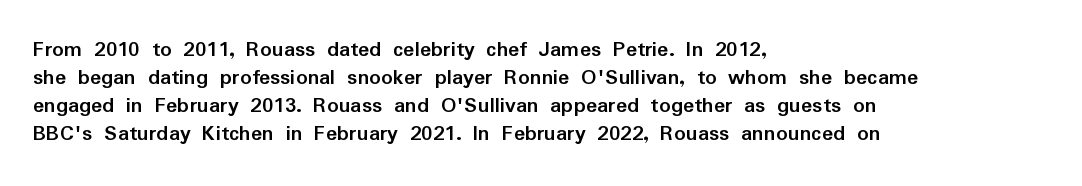
{"italic": "no", "bold": "yes", "underline": "no", "align": "left", "line_spacing_ratio": 1.22, "letter_spacing": "normal", "letter_spacing_em": 0.0, "glyph_px": 23}
